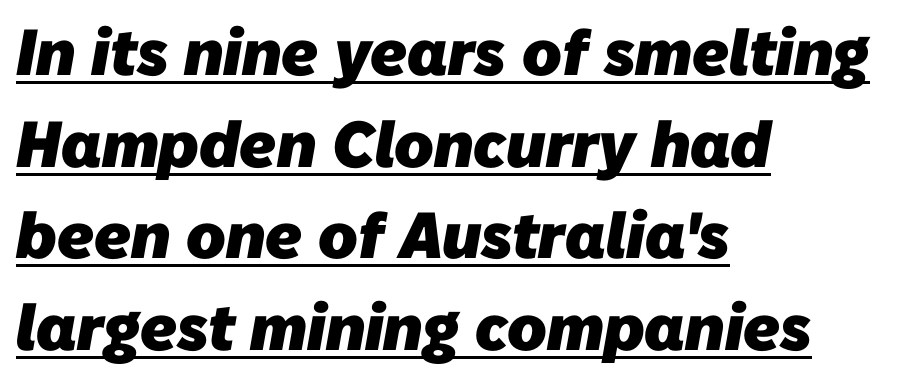
{"serif": "no", "bold": "yes", "weight": "heavy", "width": "normal", "stroke_contrast": "low", "x_height": "medium", "monospaced": "no", "underline": "yes", "align": "left", "line_spacing": "normal", "line_spacing_ratio": 1.41, "letter_spacing": "normal", "letter_spacing_em": 0.0, "glyph_px": 65}
